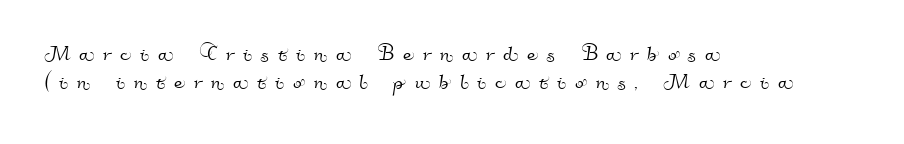
The image shows 26 px text type; set left-aligned, tight line spacing (1.09x), unusually wide letter spacing (+0.34 em), not underlined.
